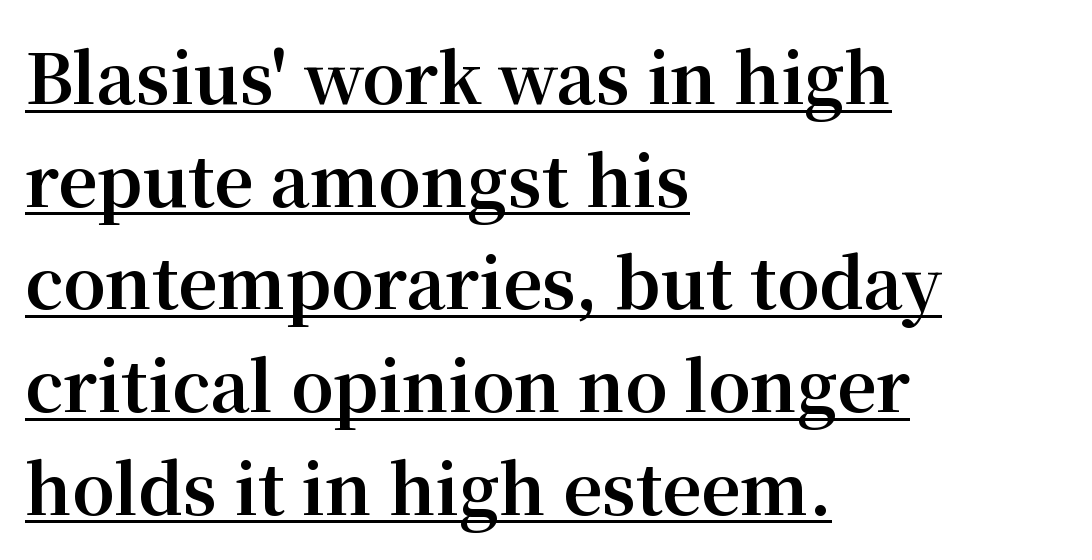
The image shows 68 px bold serif type, upright; set left-aligned, normal line spacing (1.51x), normal letter spacing, underlined; medium stroke contrast and a medium x-height.
